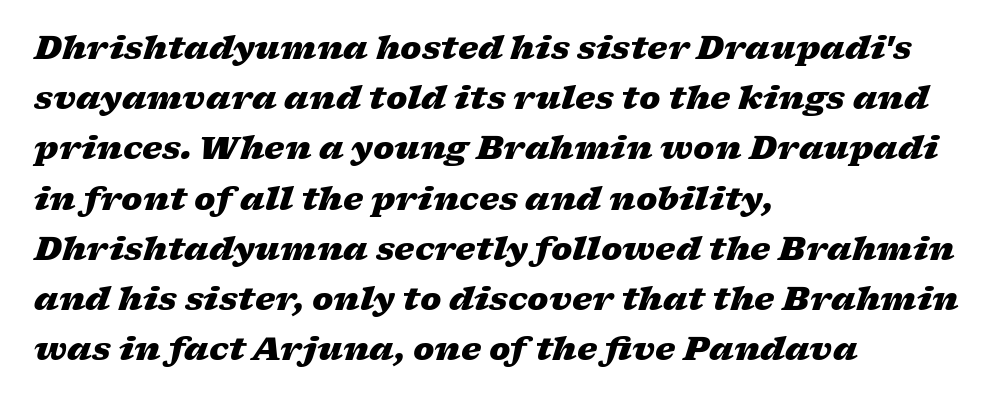
{"italic": "yes", "lean": "right", "slant_degrees": 17, "bold": "yes", "weight": "heavy", "width": "wide", "stroke_contrast": "low", "x_height": "medium", "monospaced": "no", "underline": "no", "align": "left", "line_spacing": "normal", "line_spacing_ratio": 1.57, "letter_spacing": "normal", "letter_spacing_em": 0.0, "glyph_px": 32}
